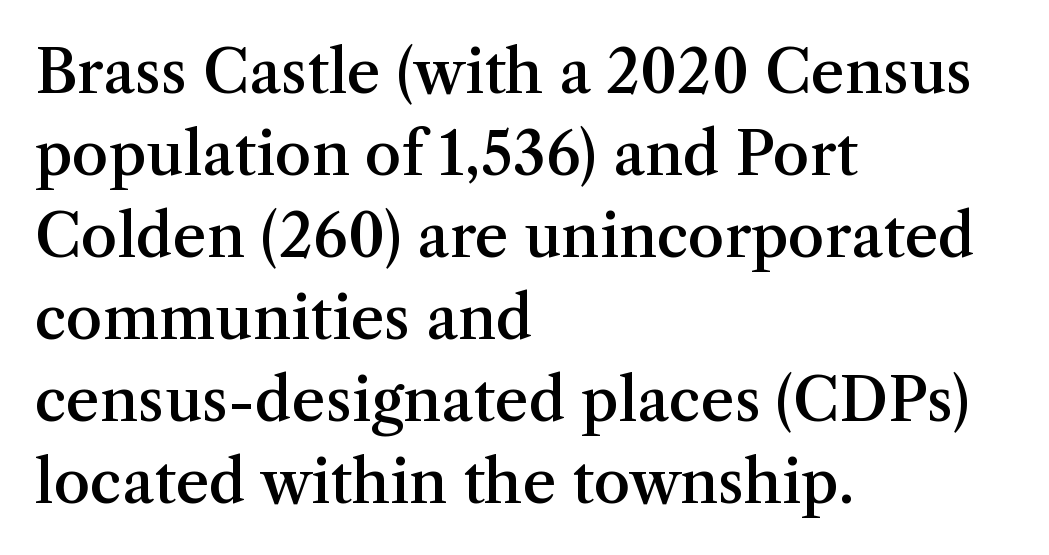
{"serif": "yes", "italic": "no", "bold": "semi", "weight": "semibold", "width": "normal", "stroke_contrast": "medium", "x_height": "medium", "monospaced": "no", "underline": "no", "align": "left", "line_spacing": "normal", "line_spacing_ratio": 1.39, "letter_spacing": "normal", "letter_spacing_em": 0.0, "glyph_px": 59}
